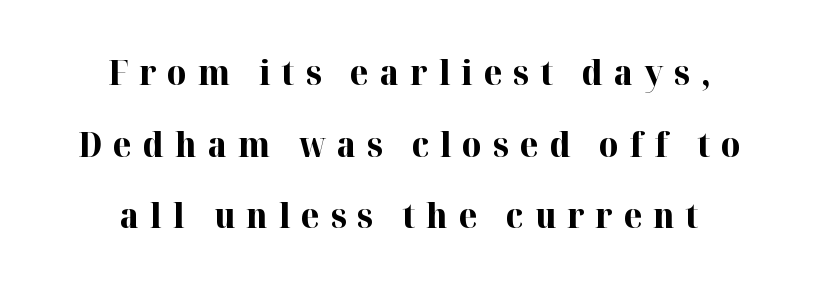
Q: Is the text bold? A: Yes.
Q: Is the text italic (slanted)? A: No, it is upright.
Q: Is the typeface a serif or a sans-serif typeface? A: Serif.
Q: Is the text underlined? A: No.
Q: How is the paragraph aligned? A: Centered.
Q: Is the spacing between letters normal or unusually wide? A: Unusually wide.
Q: Is the spacing between lines tight, normal or loose? A: Loose.
Q: Width (condensed, normal, or wide)? A: Normal.
Q: Stroke contrast? A: High.
Q: x-height? A: Medium.
Q: Monospaced? A: No.
